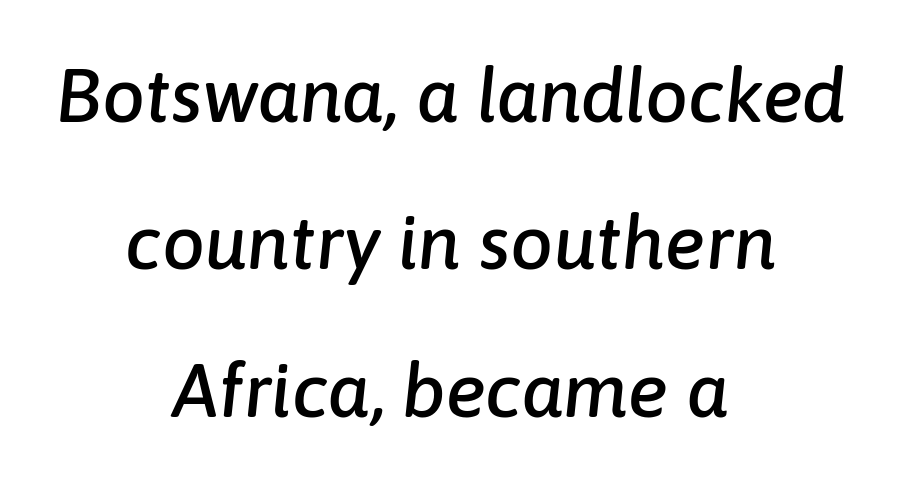
{"italic": "yes", "lean": "right", "slant_degrees": 6, "width": "normal", "stroke_contrast": "low", "x_height": "medium", "monospaced": "no", "underline": "no", "align": "center", "line_spacing": "loose", "line_spacing_ratio": 1.94, "letter_spacing": "normal", "letter_spacing_em": 0.0, "glyph_px": 76}
